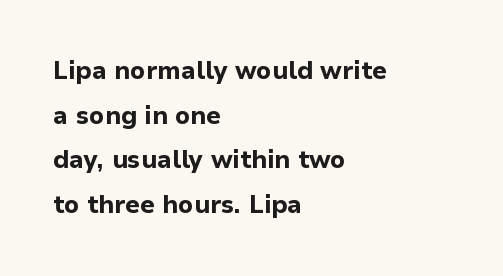
Designer's note — italics off, roman on. You'd pick this weight for a headline — it's a proper bold. The horizontal fit of the characters is conventional and even. The space beneath each line is pristine and unruled. Each line starts at the same left margin while the right side varies.
